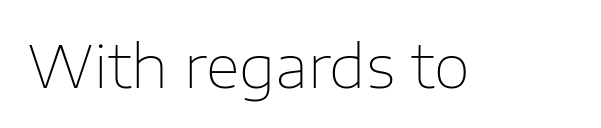
{"serif": "no", "italic": "no", "bold": "no", "weight": "thin", "width": "normal", "stroke_contrast": "low", "x_height": "medium", "monospaced": "no", "underline": "no", "letter_spacing": "normal", "letter_spacing_em": 0.0, "glyph_px": 59}
